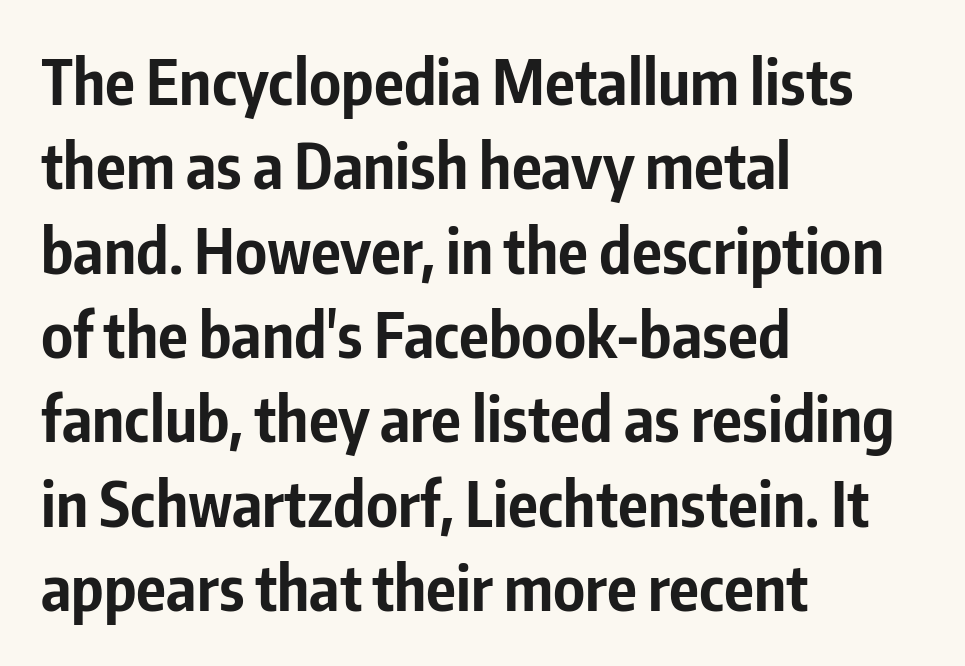
How are the letters spaced? Ordinarily, with no added tracking. The lines are quadded left. A typesetter would mark this as roman, not italic. Vertically, the passage feels balanced, rows spaced as you'd expect. Character widths vary here, with narrow letters taking less room than wide ones.
